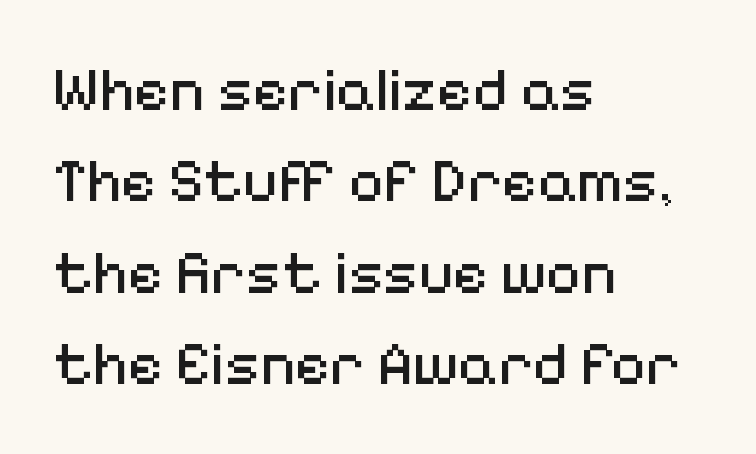
The image shows 61 px regular-weight sans-serif type, upright; set left-aligned, normal line spacing (1.5x), normal letter spacing, not underlined; medium stroke contrast and a medium x-height.
